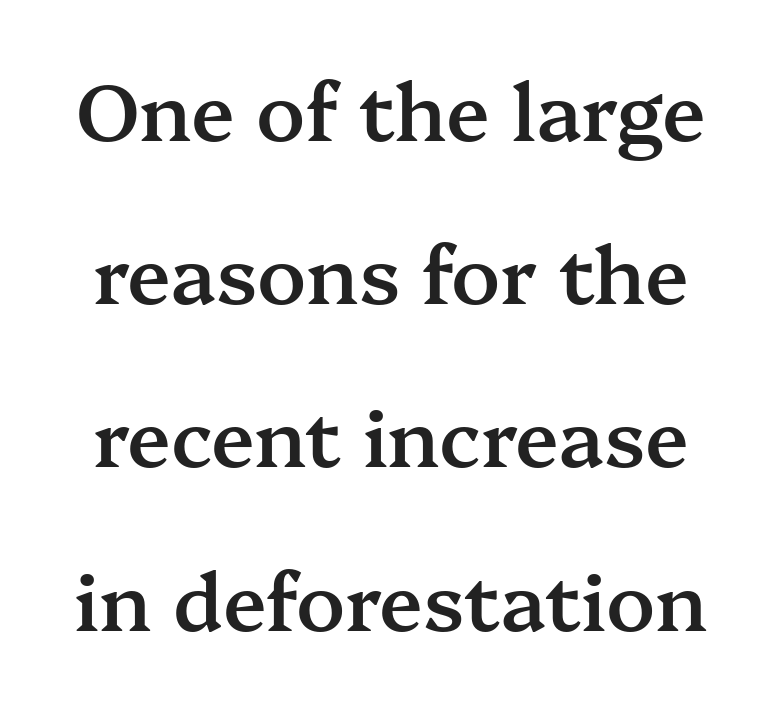
Q: Is the text bold? A: Semi-bold.
Q: Is the text italic (slanted)? A: No, it is upright.
Q: Is the typeface a serif or a sans-serif typeface? A: Serif.
Q: Is the text underlined? A: No.
Q: Is the spacing between letters normal or unusually wide? A: Normal.
Q: Is the spacing between lines tight, normal or loose? A: Loose.
Q: Width (condensed, normal, or wide)? A: Normal.
Q: Stroke contrast? A: Medium.
Q: x-height? A: Medium.
Q: Monospaced? A: No.
